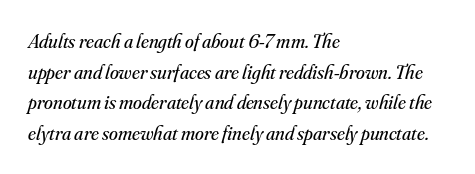
The image shows 20 px text type, italic (leaning right); set left-aligned, normal line spacing (1.53x), normal letter spacing, not underlined.
